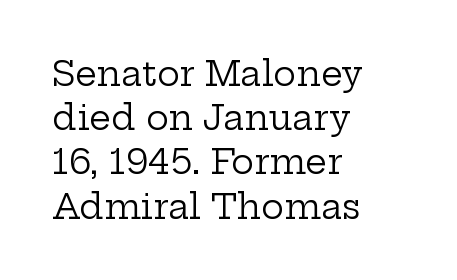
Where is the straight margin? On the left. Plain, unruled lines of type. Bold? No — there's no thickening of the strokes. You could call the tracking neutral — neither tight nor loose.
